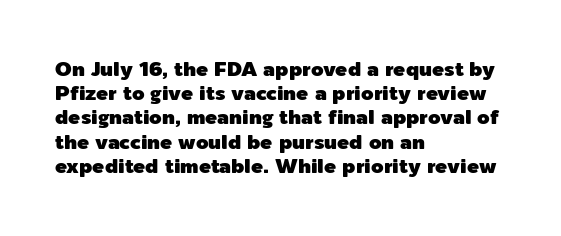
{"italic": "no", "underline": "no", "align": "left", "line_spacing_ratio": 1.21, "letter_spacing": "normal", "letter_spacing_em": 0.0, "glyph_px": 20}
